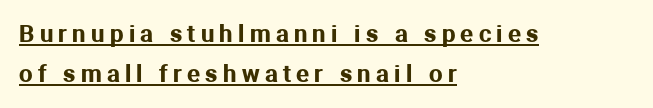
{"italic": "no", "underline": "yes", "align": "left", "line_spacing": "normal", "line_spacing_ratio": 1.67, "letter_spacing": "wide", "letter_spacing_em": 0.22, "glyph_px": 24}
